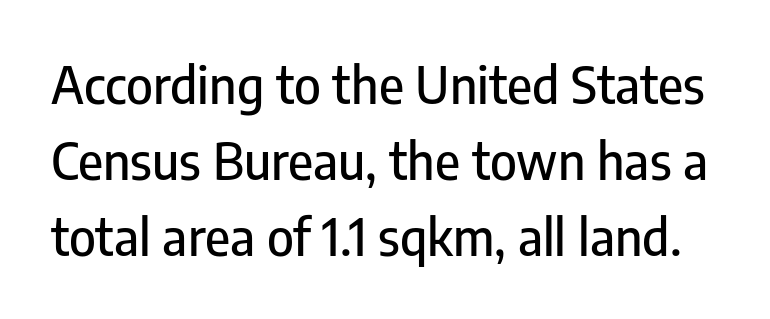
Character widths vary here, with narrow letters taking less room than wide ones. Regarding leading, the lines here are spaced in the standard way. Is this a sans? Yes — the strokes have no serifs. Observe the ordinary spacing: letters are neighbours, not strangers.
